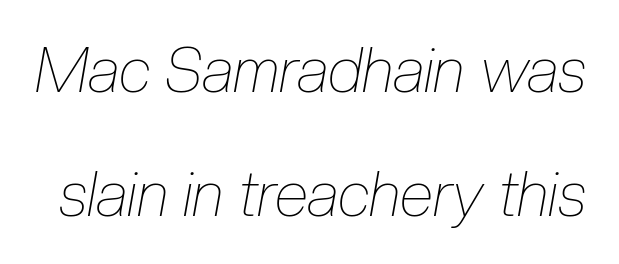
Q: Is the text bold? A: No.
Q: Is the text italic (slanted)? A: Yes, it leans right by about 10 degrees.
Q: Is the text underlined? A: No.
Q: Is the spacing between letters normal or unusually wide? A: Normal.
Q: Is the spacing between lines tight, normal or loose? A: Loose.
Q: Width (condensed, normal, or wide)? A: Condensed.
Q: Stroke contrast? A: Low.
Q: x-height? A: Medium.
Q: Monospaced? A: No.
